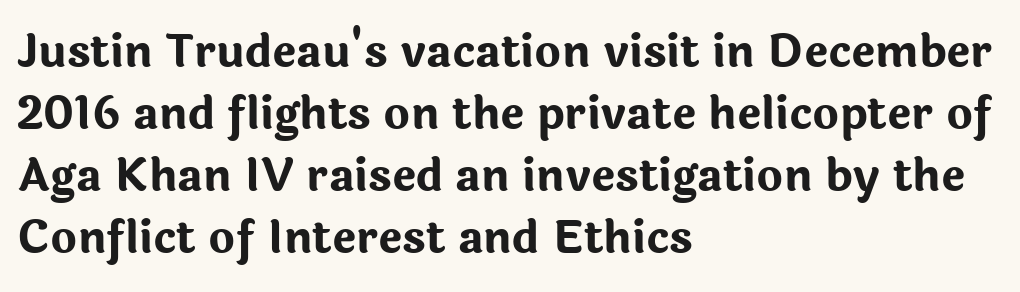
{"serif": "no", "italic": "no", "bold": "yes", "weight": "bold", "width": "normal", "stroke_contrast": "low", "x_height": "medium", "monospaced": "no", "underline": "no", "align": "left", "line_spacing": "normal", "line_spacing_ratio": 1.38, "letter_spacing": "normal", "letter_spacing_em": 0.0, "glyph_px": 45}
